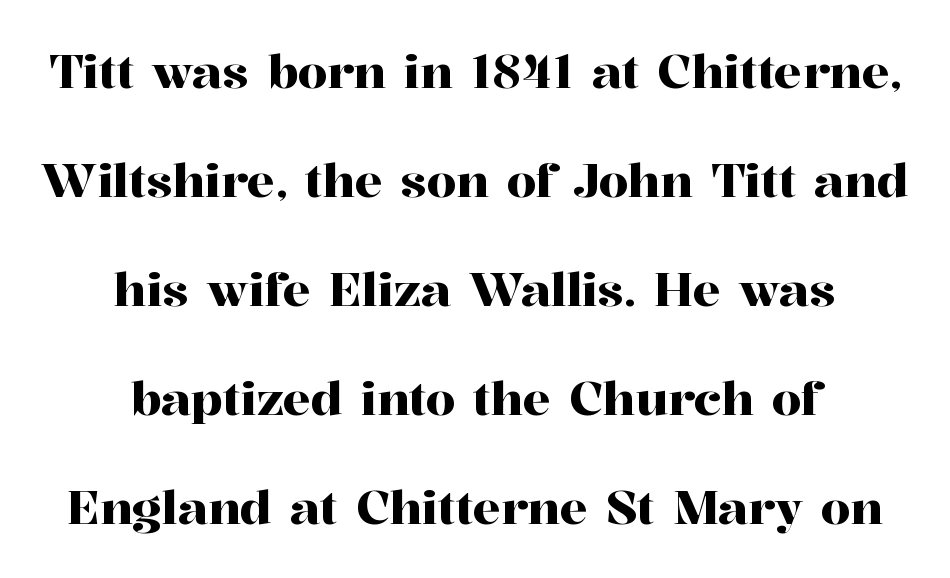
The image shows 47 px serif type, upright; set centered, loose line spacing (2.32x), normal letter spacing, not underlined; high stroke contrast and a medium x-height.
